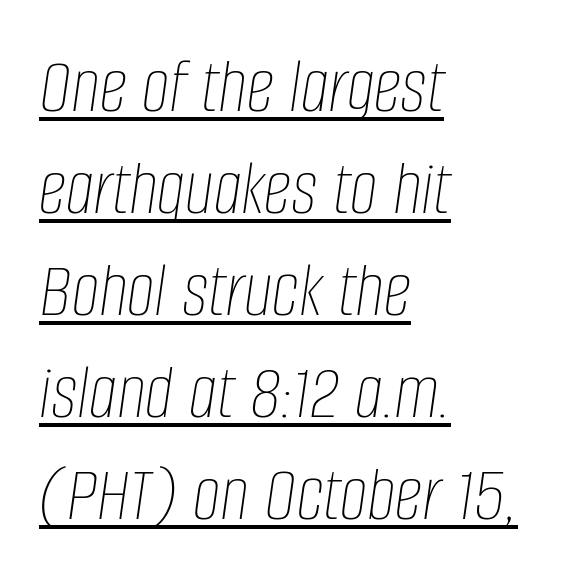
Q: Is the text bold? A: No.
Q: Is the text italic (slanted)? A: Yes, it leans right by about 8 degrees.
Q: Is the text underlined? A: Yes.
Q: How is the paragraph aligned? A: Left-aligned.
Q: Is the spacing between letters normal or unusually wide? A: Normal.
Q: Is the spacing between lines tight, normal or loose? A: Normal.
Q: Width (condensed, normal, or wide)? A: Condensed.
Q: Stroke contrast? A: Low.
Q: x-height? A: Large.
Q: Monospaced? A: No.
